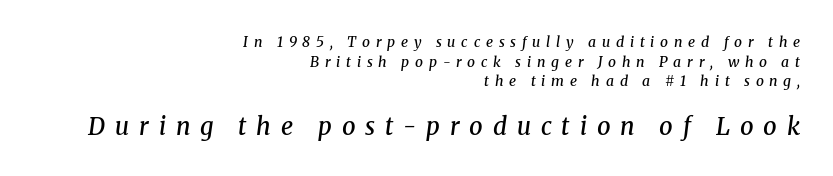
{"italic": "yes", "lean": "right", "slant_degrees": 8, "bold": "semi", "underline": "no", "align": "right", "line_spacing": "normal", "line_spacing_ratio": 1.41, "letter_spacing": "wide", "letter_spacing_em": 0.41, "larger_block": "second", "size_ratio": 1.71, "glyph_px": 24}
